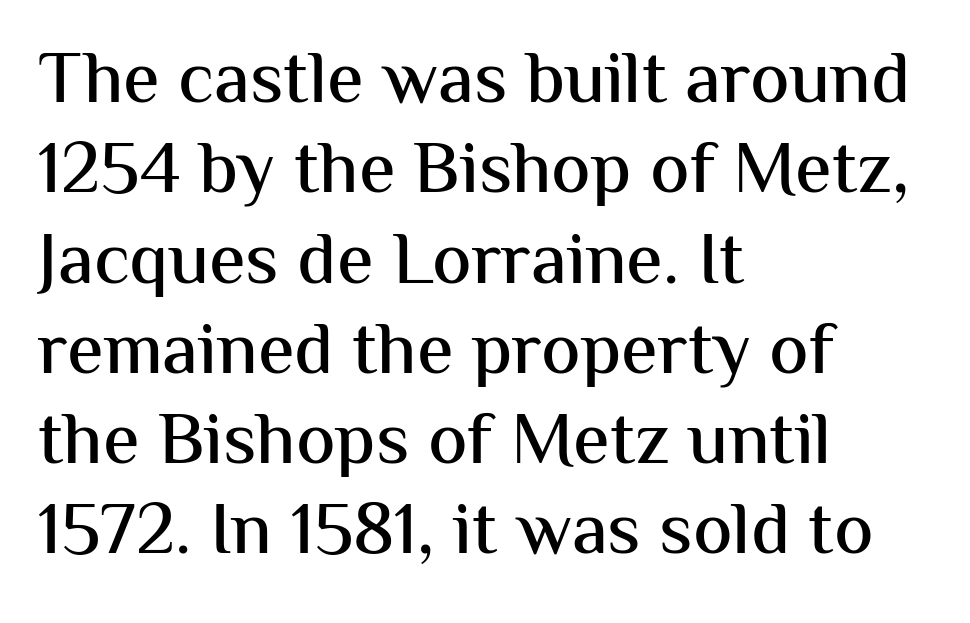
Q: Is the text italic (slanted)? A: No, it is upright.
Q: Is the typeface a serif or a sans-serif typeface? A: Sans-serif.
Q: Is the text underlined? A: No.
Q: How is the paragraph aligned? A: Left-aligned.
Q: Is the spacing between letters normal or unusually wide? A: Normal.
Q: Width (condensed, normal, or wide)? A: Normal.
Q: Stroke contrast? A: Medium.
Q: x-height? A: Medium.
Q: Monospaced? A: No.
